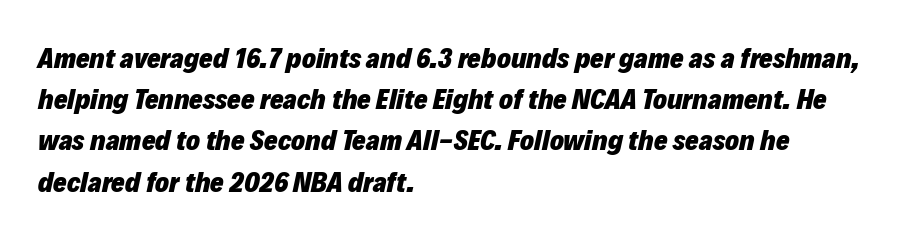
Q: Is the text bold? A: Yes.
Q: Is the text italic (slanted)? A: Yes, it leans right by about 12 degrees.
Q: Is the text underlined? A: No.
Q: How is the paragraph aligned? A: Left-aligned.
Q: Is the spacing between letters normal or unusually wide? A: Normal.
Q: Is the spacing between lines tight, normal or loose? A: Normal.
Q: Width (condensed, normal, or wide)? A: Normal.
Q: Stroke contrast? A: Low.
Q: x-height? A: Medium.
Q: Monospaced? A: No.
